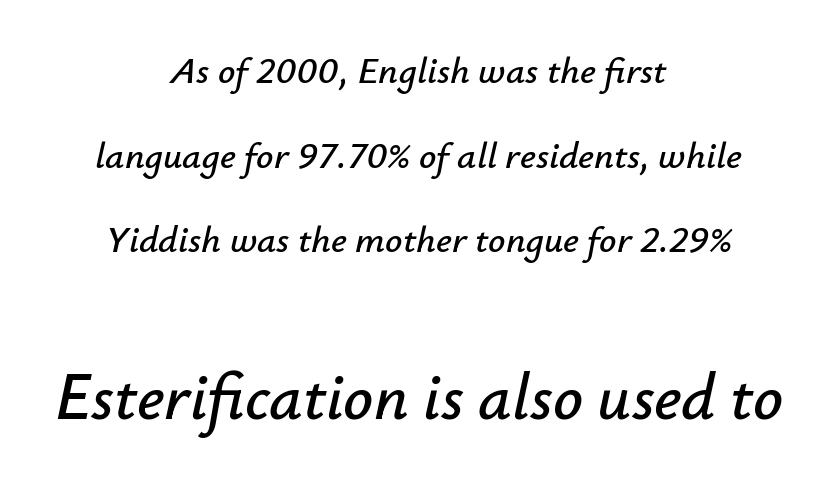
Q: Is the text italic (slanted)? A: Yes, it leans right by about 12 degrees.
Q: Is the text underlined? A: No.
Q: How is the paragraph aligned? A: Centered.
Q: Is the spacing between letters normal or unusually wide? A: Normal.
Q: Is the spacing between lines tight, normal or loose? A: Loose.
Q: Which block of text is set in a larger size, the first (top) or the second (bottom)? A: The second (bottom) one.
Q: Width (condensed, normal, or wide)? A: Normal.
Q: Stroke contrast? A: Low.
Q: x-height? A: Small.
Q: Monospaced? A: No.
